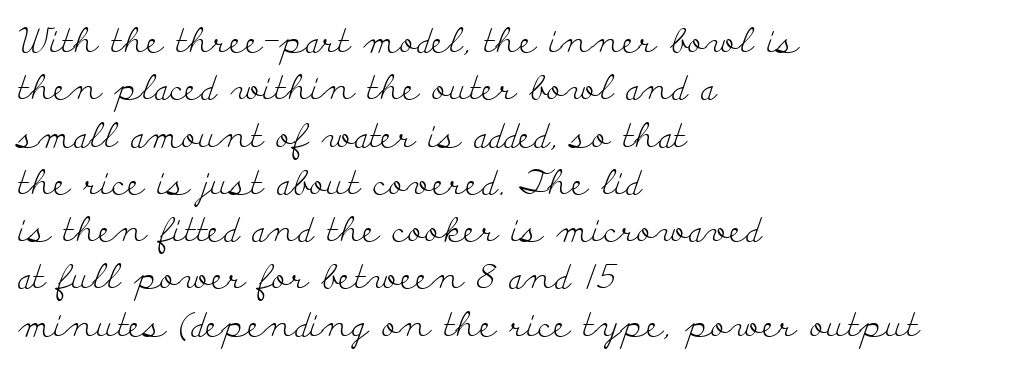
The image shows 34 px light, wide serif type; set left-aligned, normal line spacing (1.39x), normal letter spacing, not underlined; low stroke contrast and a small x-height.
